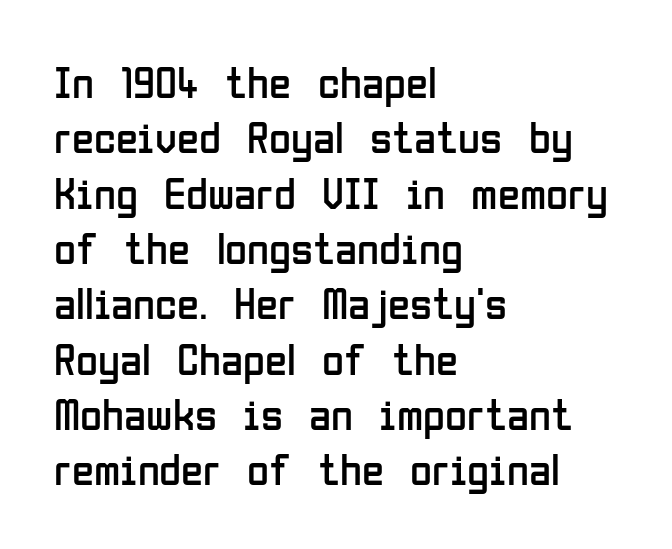
The image shows 45 px regular-weight, condensed sans-serif type, upright; set left-aligned, line spacing 1.23x, normal letter spacing, not underlined; low stroke contrast and a medium x-height.
